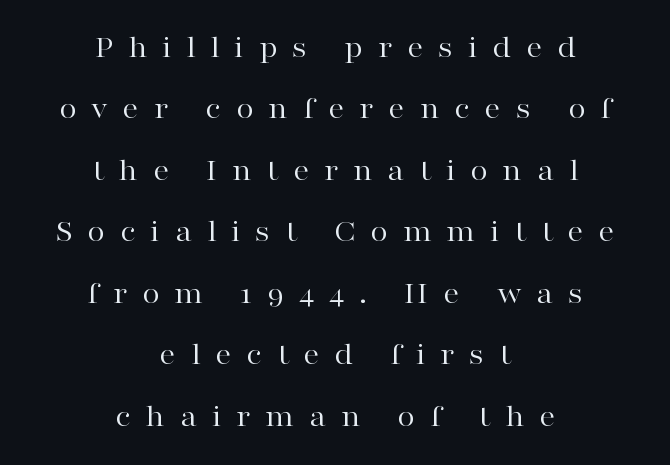
Q: Is the text bold? A: No.
Q: Is the text italic (slanted)? A: No, it is upright.
Q: Is the typeface a serif or a sans-serif typeface? A: Serif.
Q: Is the text underlined? A: No.
Q: How is the paragraph aligned? A: Centered.
Q: Is the spacing between letters normal or unusually wide? A: Unusually wide.
Q: Is the spacing between lines tight, normal or loose? A: Loose.
Q: Width (condensed, normal, or wide)? A: Wide.
Q: Stroke contrast? A: High.
Q: x-height? A: Medium.
Q: Monospaced? A: No.
